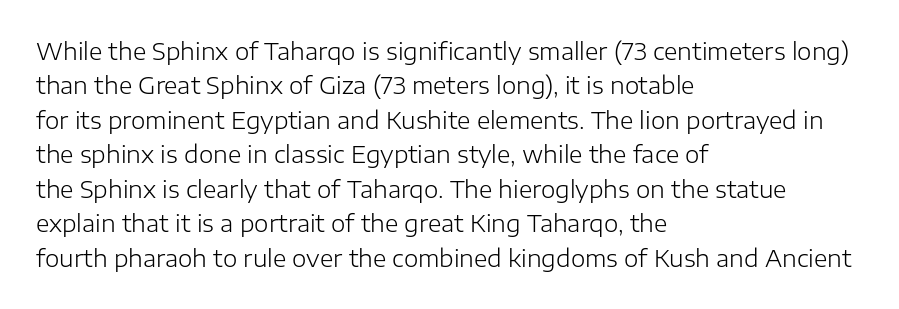
Observe the ordinary spacing: letters are neighbours, not strangers. Only glyphs here, with clear space below each row. Honestly, the row spacing looks completely unremarkable. No letter is thick-stroked: the sample isn't bold.
